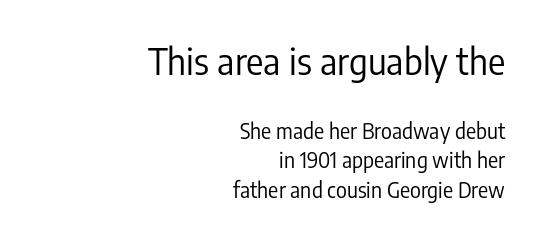
Q: Is the text bold? A: No.
Q: Is the text italic (slanted)? A: No, it is upright.
Q: Is the typeface a serif or a sans-serif typeface? A: Sans-serif.
Q: Is the text underlined? A: No.
Q: How is the paragraph aligned? A: Right-aligned.
Q: Is the spacing between letters normal or unusually wide? A: Normal.
Q: Is the spacing between lines tight, normal or loose? A: Normal.
Q: Which block of text is set in a larger size, the first (top) or the second (bottom)? A: The first (top) one.
Q: Width (condensed, normal, or wide)? A: Condensed.
Q: Stroke contrast? A: Low.
Q: x-height? A: Medium.
Q: Monospaced? A: No.
